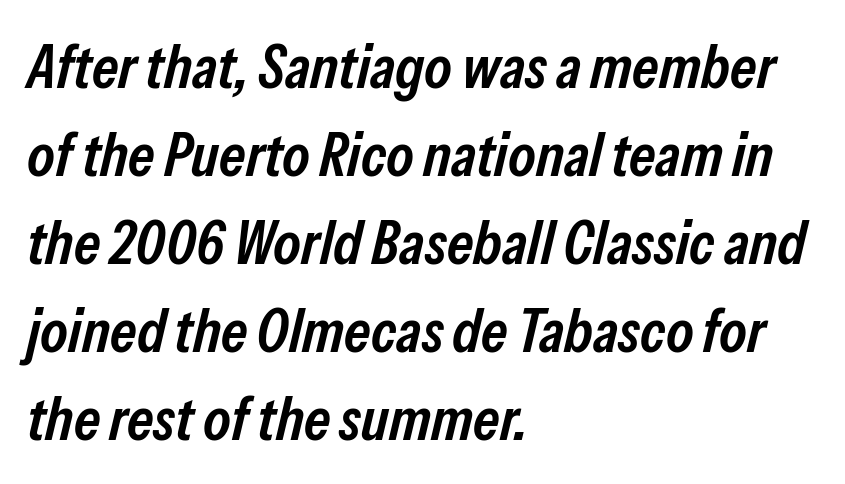
There's an unmistakable incline to the writing here. Line beginnings align vertically; line endings do not. Reading down the column, the eye jumps a familiar distance to each next line. Inter-character spacing is left at the font's built-in metrics. Note the varied advance widths — an 'i' is clearly narrower than an 'm'. The font is running at a semibold setting, under full bold.
